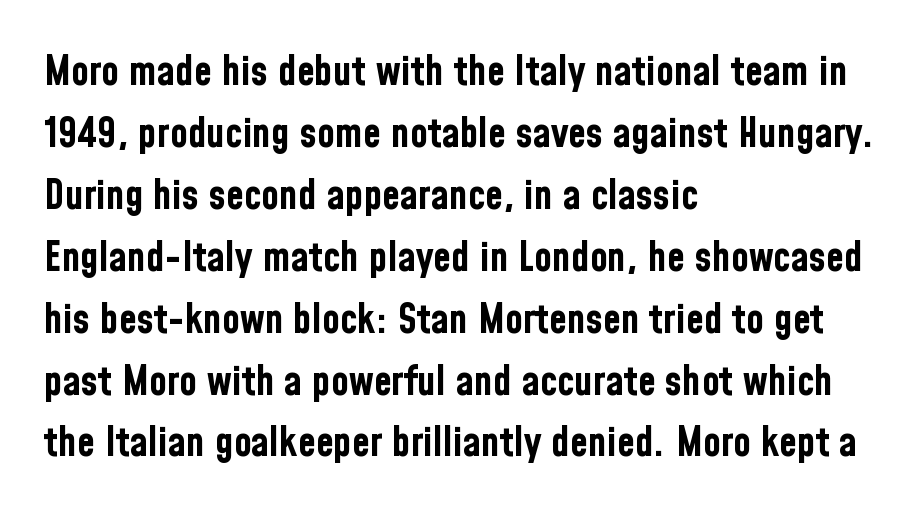
The image shows 41 px bold, condensed sans-serif type, upright; set left-aligned, normal line spacing (1.51x), normal letter spacing, not underlined; low stroke contrast and a medium x-height.
